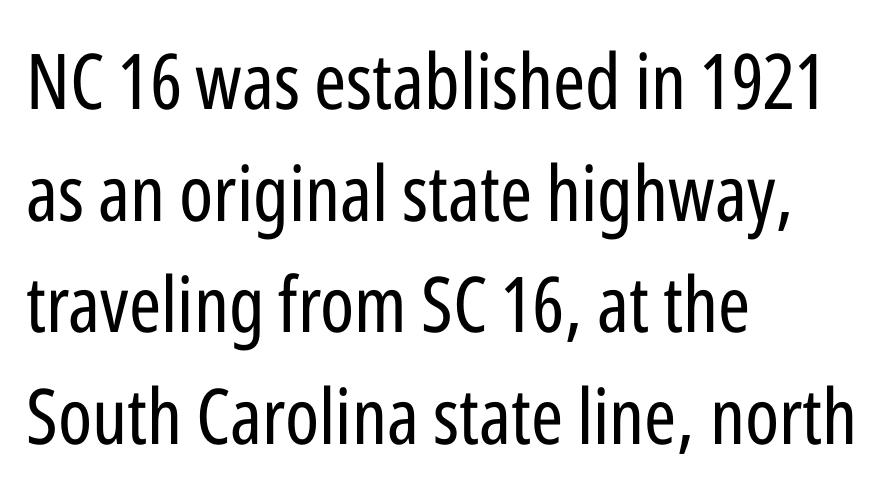
The face used here is rendered with its standard letterfit. Character widths vary here, with narrow letters taking less room than wide ones. Ink coverage per letter is moderate at most. Grotesque or geometric, the face here clearly has no serifs. This rendering features lettering with no underline.
